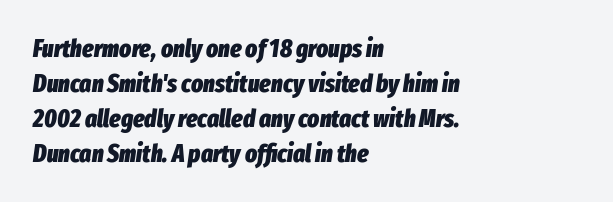
{"italic": "yes", "lean": "right", "slant_degrees": 8, "bold": "yes", "underline": "no", "align": "left", "line_spacing": "normal", "line_spacing_ratio": 1.4, "letter_spacing": "normal", "letter_spacing_em": 0.0, "glyph_px": 25}
